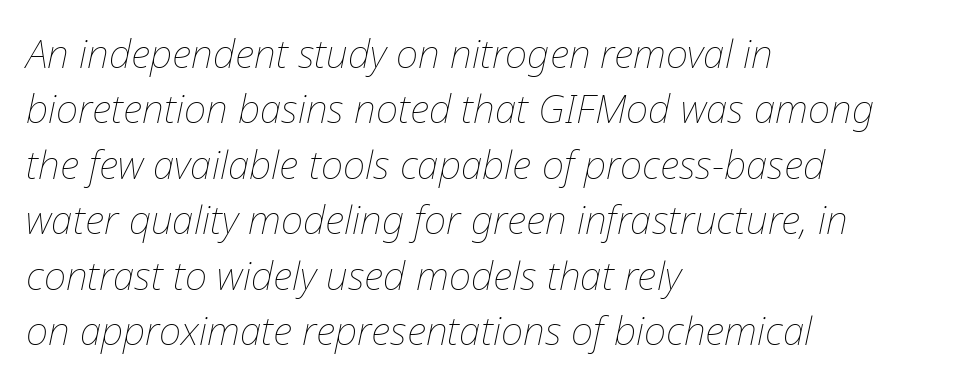
The image shows 39 px thin type, italic (leaning right); set left-aligned, normal line spacing (1.42x), normal letter spacing, not underlined; low stroke contrast and a medium x-height.
